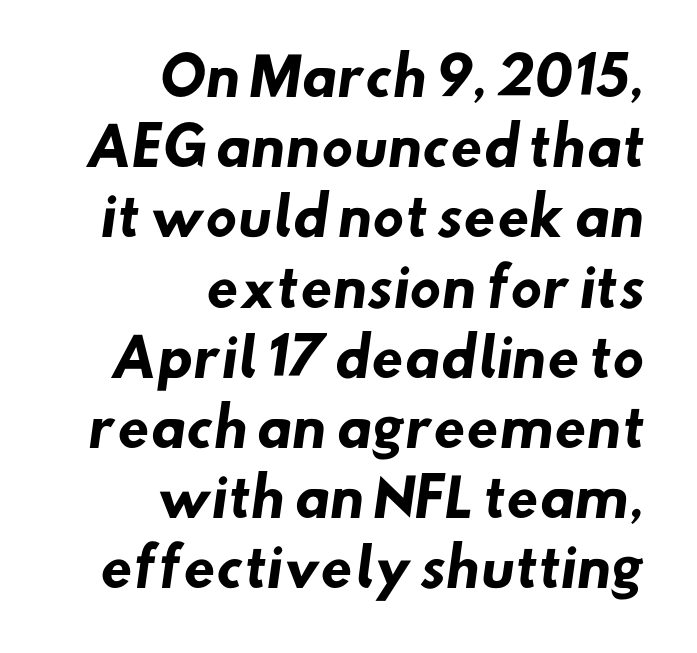
The image shows 52 px heavy sans-serif type; set right-aligned, normal line spacing (1.35x), normal letter spacing, not underlined; low stroke contrast and a small x-height.
